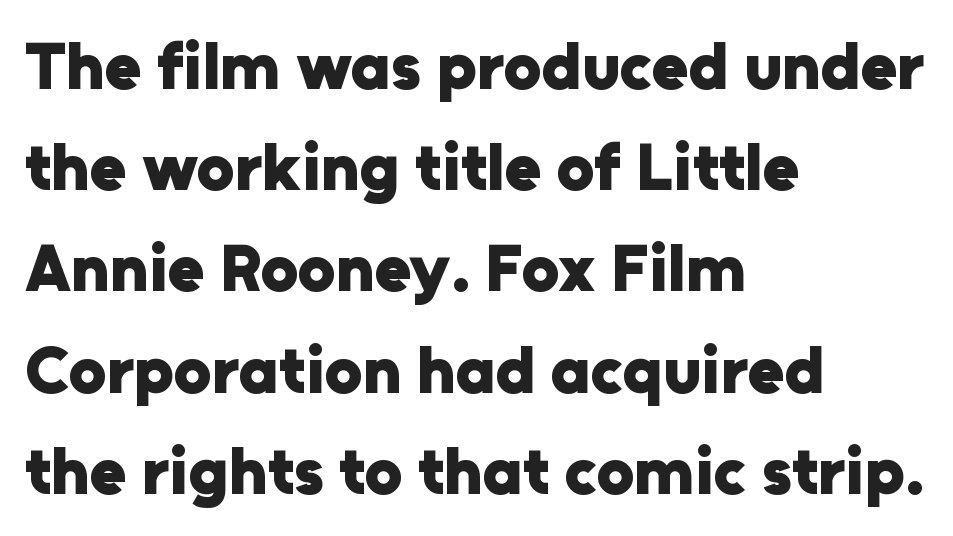
The image shows 67 px heavy sans-serif type, upright; set left-aligned, normal line spacing (1.51x), normal letter spacing, not underlined; low stroke contrast and a medium x-height.
